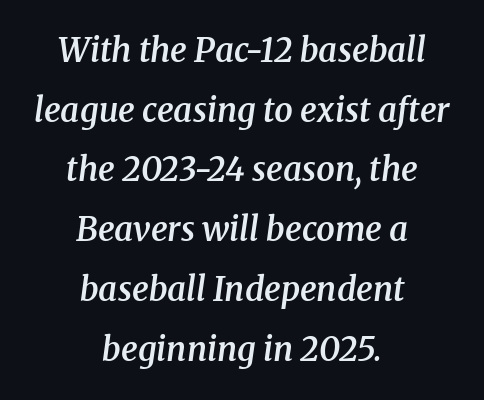
Q: Is the text bold? A: Semi-bold.
Q: Is the text italic (slanted)? A: Yes, it leans right by about 8 degrees.
Q: Is the typeface a serif or a sans-serif typeface? A: Serif.
Q: Is the text underlined? A: No.
Q: How is the paragraph aligned? A: Centered.
Q: Is the spacing between letters normal or unusually wide? A: Normal.
Q: Width (condensed, normal, or wide)? A: Normal.
Q: Stroke contrast? A: Medium.
Q: x-height? A: Medium.
Q: Monospaced? A: No.
